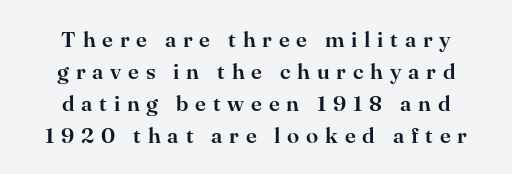
{"italic": "no", "underline": "no", "align": "center", "line_spacing": "normal", "line_spacing_ratio": 1.45, "letter_spacing": "wide", "letter_spacing_em": 0.31, "glyph_px": 22}
